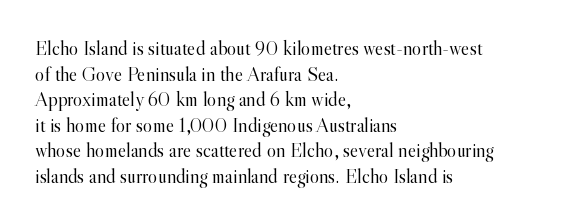
{"italic": "no", "bold": "no", "underline": "no", "align": "left", "line_spacing": "normal", "line_spacing_ratio": 1.28, "letter_spacing": "normal", "letter_spacing_em": 0.0, "glyph_px": 20}
